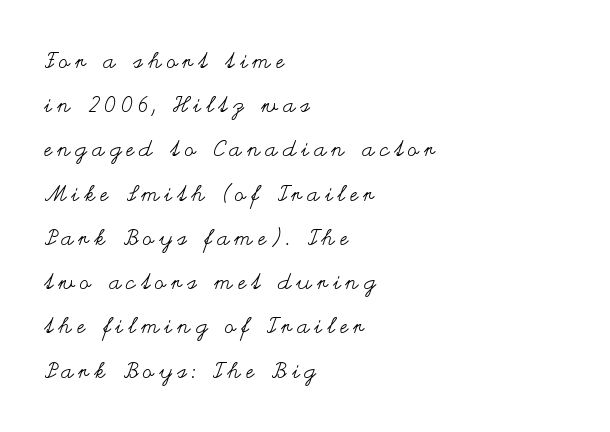
{"bold": "no", "underline": "no", "align": "left", "line_spacing": "loose", "line_spacing_ratio": 2.01, "letter_spacing": "wide", "letter_spacing_em": 0.25, "glyph_px": 22}
